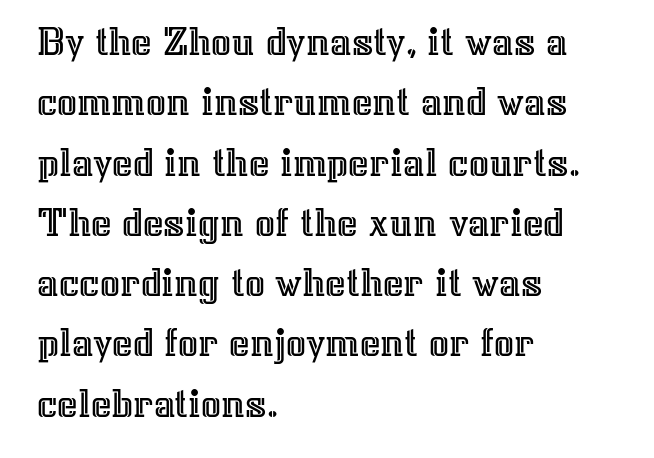
{"italic": "no", "width": "normal", "x_height": "medium", "monospaced": "no", "underline": "no", "align": "left", "line_spacing": "normal", "line_spacing_ratio": 1.37, "letter_spacing": "normal", "letter_spacing_em": 0.0, "glyph_px": 44}
